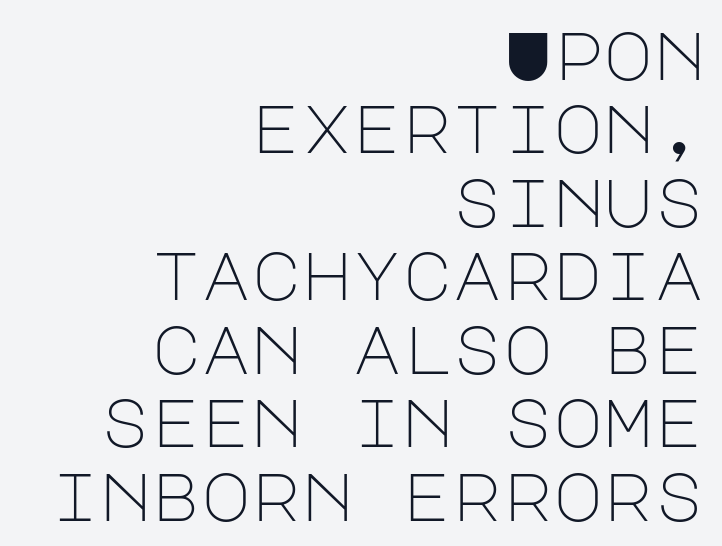
{"serif": "no", "italic": "no", "bold": "no", "weight": "light", "width": "normal", "stroke_contrast": "low", "x_height": "large", "underline": "no", "align": "right", "line_spacing": "tight", "line_spacing_ratio": 1.08, "letter_spacing": "normal", "letter_spacing_em": 0.0, "glyph_px": 68}
